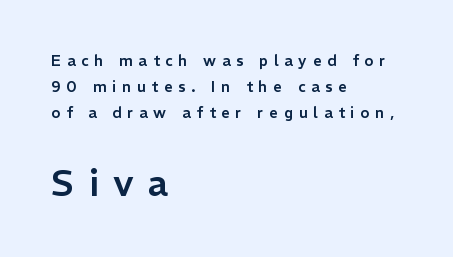
Whoever set this made the second block the dominant, larger element. All the whitespace from short lines collects on the right. The gap between lines stays unmarked. The letters are spread apart with noticeably loose tracking. These lines are composed in type without serifs.
